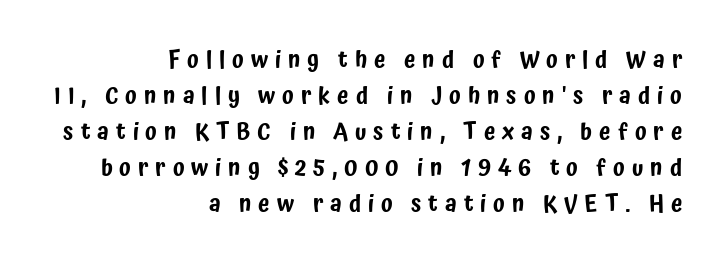
The image shows 23 px text type, upright; set right-aligned, normal line spacing (1.56x), unusually wide letter spacing (+0.3 em), not underlined.
